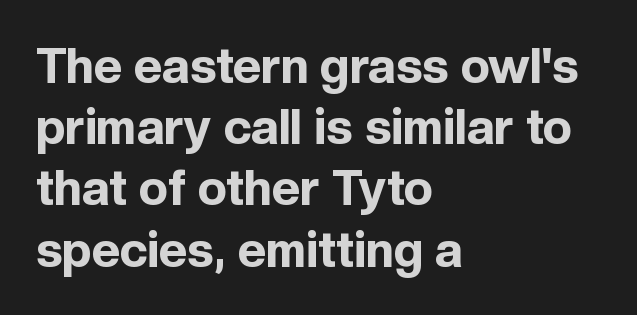
Letter spacing: default. Interline gaps are of average width in this sample. The typeface chosen for these lines omits serifs. A typesetter would call this proportional, since set widths differ per character.
